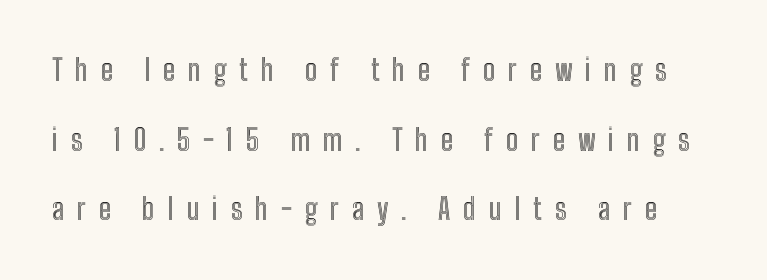
Q: Is the text italic (slanted)? A: No, it is upright.
Q: Is the text underlined? A: No.
Q: Is the spacing between letters normal or unusually wide? A: Unusually wide.
Q: Is the spacing between lines tight, normal or loose? A: Loose.
Q: Width (condensed, normal, or wide)? A: Condensed.
Q: x-height? A: Medium.
Q: Monospaced? A: No.
